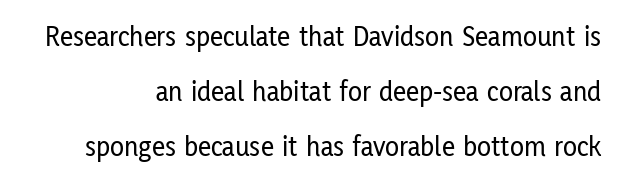
The strip under each line holds only bare page. This rendering employs a face without finishing strokes, i.e., a sans-serif. The letters stand upright; this is a roman face. Students, observe: this is what heavily led, spacious text looks like. In terms of letterspacing, this is plain default setting. Spacing verdict: proportional, widths tailored to each character.
